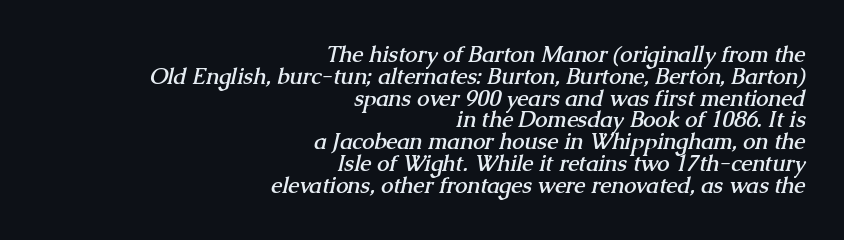
Does the copy run flush right? Yes — the right margin is perfectly even. A dark, heavy texture on the line: the type is bold. Bare-footed words on every line. A typesetter would call this leading minimal, almost set solid. Between one letter and the next there's only the usual sliver of space.
